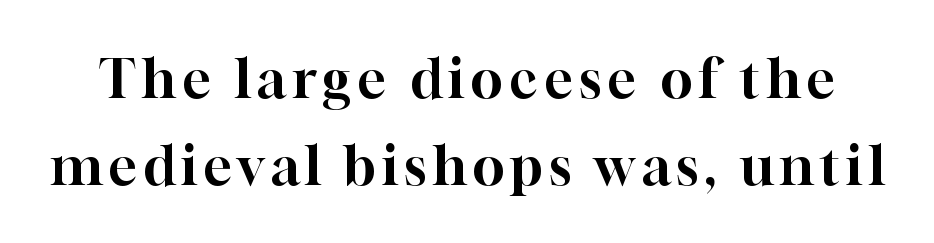
{"serif": "yes", "italic": "no", "width": "normal", "stroke_contrast": "high", "x_height": "medium", "monospaced": "no", "underline": "no", "line_spacing": "normal", "line_spacing_ratio": 1.64, "glyph_px": 53}
